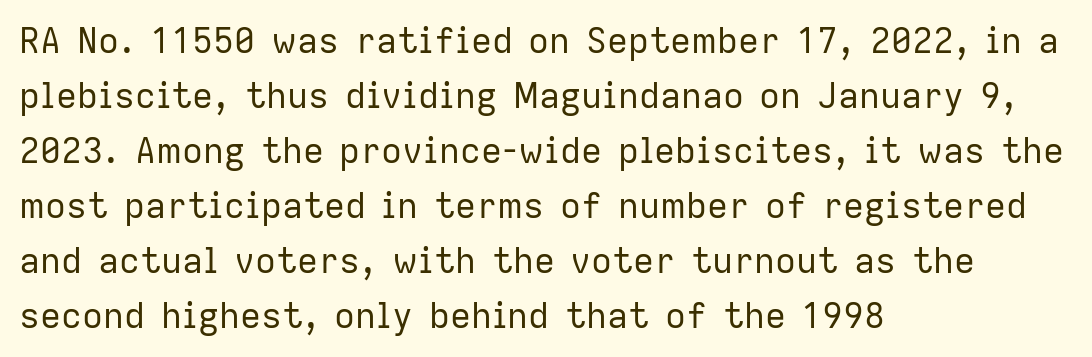
{"serif": "no", "italic": "no", "bold": "no", "weight": "regular", "width": "normal", "stroke_contrast": "low", "x_height": "medium", "monospaced": "no", "underline": "no", "align": "left", "line_spacing": "normal", "line_spacing_ratio": 1.57, "letter_spacing": "normal", "letter_spacing_em": 0.0, "glyph_px": 35}
